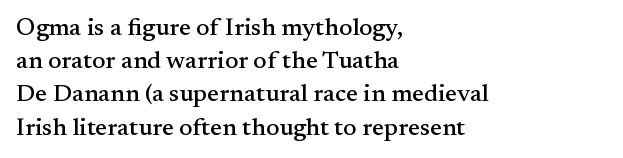
The image shows 25 px text type, upright; set left-aligned, normal line spacing (1.33x), normal letter spacing, not underlined.
